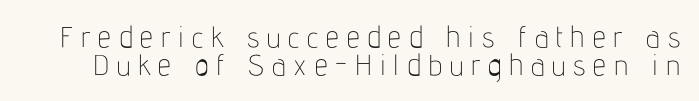
{"serif": "no", "italic": "no", "bold": "no", "weight": "thin", "width": "condensed", "stroke_contrast": "low", "x_height": "medium", "monospaced": "no", "underline": "no", "line_spacing": "tight", "line_spacing_ratio": 0.95, "letter_spacing": "wide", "letter_spacing_em": 0.27, "glyph_px": 29}
